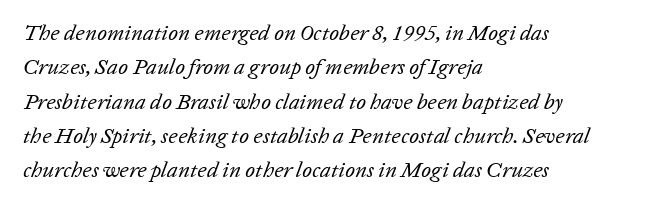
{"italic": "yes", "lean": "right", "slant_degrees": 20, "bold": "no", "underline": "no", "align": "left", "line_spacing": "normal", "line_spacing_ratio": 1.56, "letter_spacing": "normal", "letter_spacing_em": 0.0, "glyph_px": 22}
